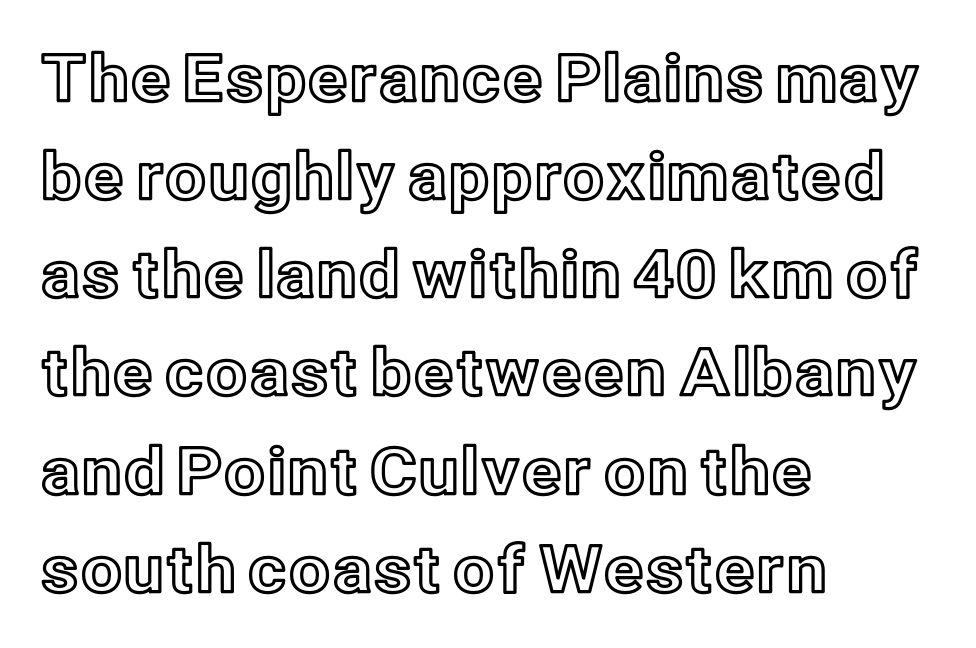
{"italic": "no", "width": "normal", "x_height": "medium", "monospaced": "no", "underline": "no", "align": "left", "line_spacing": "normal", "line_spacing_ratio": 1.51, "letter_spacing": "normal", "letter_spacing_em": 0.0, "glyph_px": 65}
